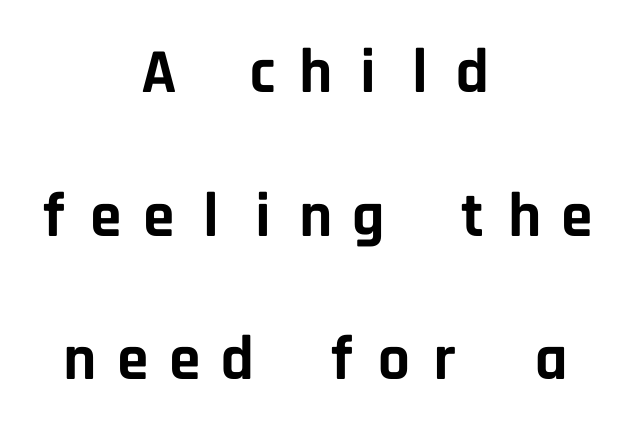
Q: Is the text bold? A: Yes.
Q: Is the text italic (slanted)? A: No, it is upright.
Q: Is the typeface a serif or a sans-serif typeface? A: Sans-serif.
Q: Is the text underlined? A: No.
Q: How is the paragraph aligned? A: Centered.
Q: Is the spacing between letters normal or unusually wide? A: Unusually wide.
Q: Is the spacing between lines tight, normal or loose? A: Loose.
Q: Width (condensed, normal, or wide)? A: Normal.
Q: Stroke contrast? A: Low.
Q: x-height? A: Large.
Q: Monospaced? A: Yes.
